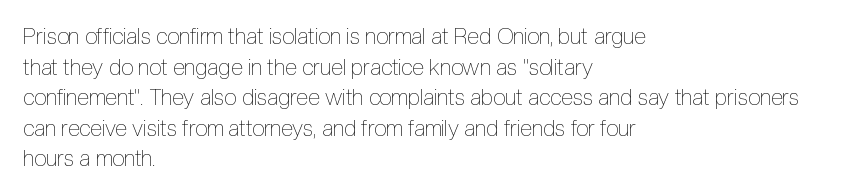
Q: Is the text bold? A: No.
Q: Is the text italic (slanted)? A: No, it is upright.
Q: Is the text underlined? A: No.
Q: How is the paragraph aligned? A: Left-aligned.
Q: Is the spacing between letters normal or unusually wide? A: Normal.
Q: Is the spacing between lines tight, normal or loose? A: Normal.
